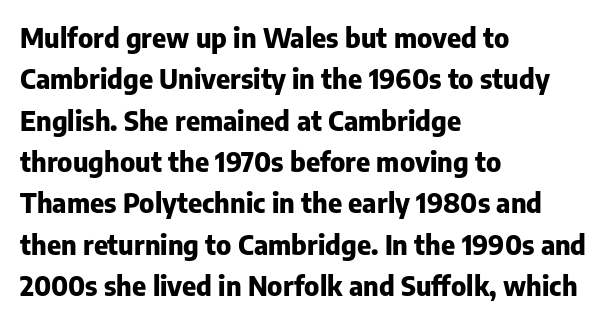
This block has exactly the height ordinary leading produces. The letterforms sit shoulder to shoulder at normal distance. On the weight axis this lands at bold, roughly 700. Line beginnings align vertically; line endings do not. A roman cut, with each character standing at attention.
